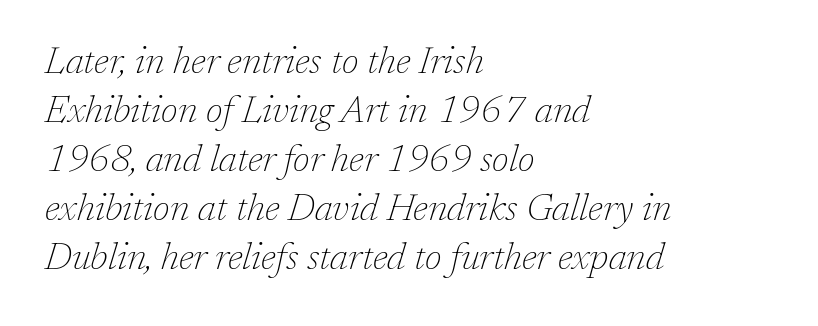
Vertical spacing — default. Heaviness? Minimal to ordinary, like unemphasized prose. The horizontal fit of the characters is conventional and even. Italic: yes, the glyphs are oblique.
